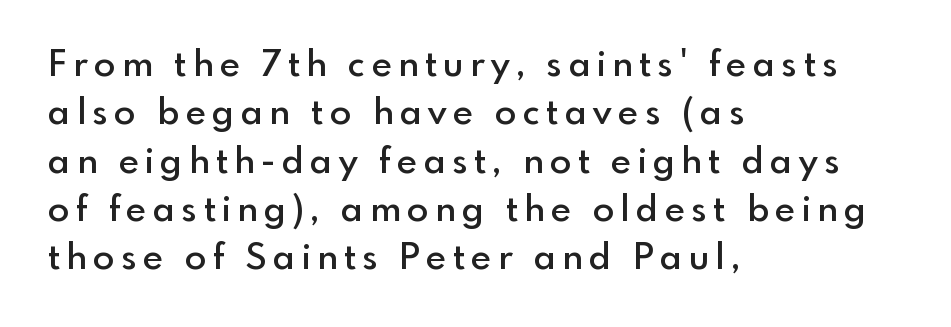
The image shows 35 px semibold sans-serif type, upright; set left-aligned, normal line spacing (1.38x), not underlined; a small x-height.
